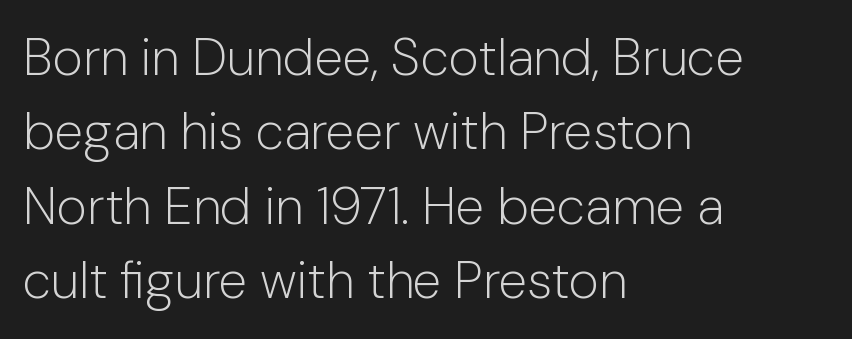
The compositor pushed each line to the left boundary. Each word holds together tightly as a unit, with standard inter-letter gaps. Check where the strokes stop: nothing finishes them off — pure sans. The area under the type is left untouched.
